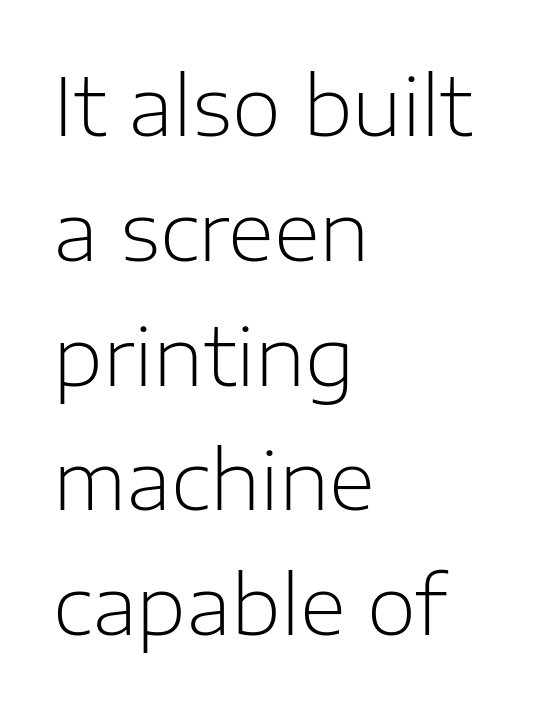
The image shows 80 px light sans-serif type, upright; set left-aligned, normal line spacing (1.56x), normal letter spacing, not underlined; low stroke contrast and a medium x-height.
